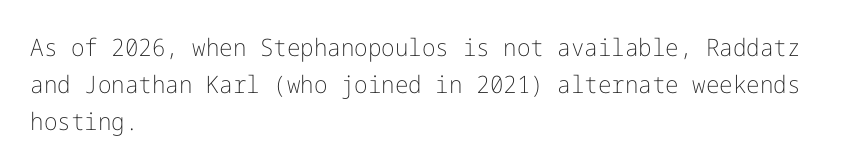
Vertical strokes here are truly vertical. Every row of glyphs begins at an identical x-position on the left. Between one letter and the next there's only the usual sliver of space. Only glyphs here, with clear space below each row.
